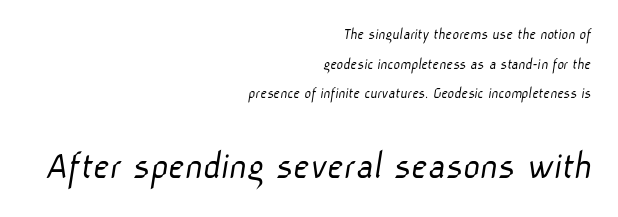
Q: Is the text bold? A: No.
Q: Is the typeface a serif or a sans-serif typeface? A: Sans-serif.
Q: Is the text underlined? A: No.
Q: How is the paragraph aligned? A: Right-aligned.
Q: Is the spacing between letters normal or unusually wide? A: Normal.
Q: Which block of text is set in a larger size, the first (top) or the second (bottom)? A: The second (bottom) one.
Q: Width (condensed, normal, or wide)? A: Normal.
Q: Stroke contrast? A: Low.
Q: x-height? A: Medium.
Q: Monospaced? A: No.
